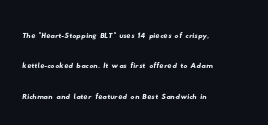
The letterforms sit shoulder to shoulder at normal distance. Regarding leading, the lines here are spaced in the standard way. The lines are quadded left. Beneath every word, the page is bare.
